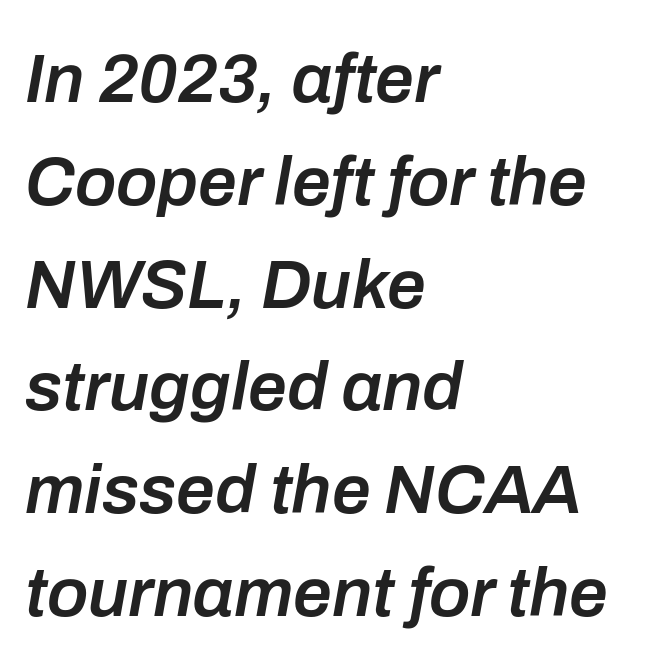
Is this a fixed-width face? No — the glyphs have proportional, varying widths. Does the weight exceed regular? Yes, but only to semibold. Short note: letters normally spaced. Leading matches the norm, producing a regular column.
